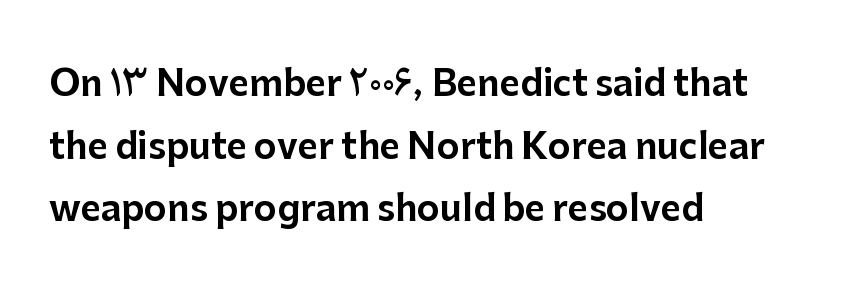
{"serif": "no", "italic": "no", "width": "normal", "stroke_contrast": "low", "x_height": "medium", "monospaced": "no", "underline": "no", "align": "left", "line_spacing_ratio": 1.79, "letter_spacing": "normal", "letter_spacing_em": 0.0, "glyph_px": 35}
